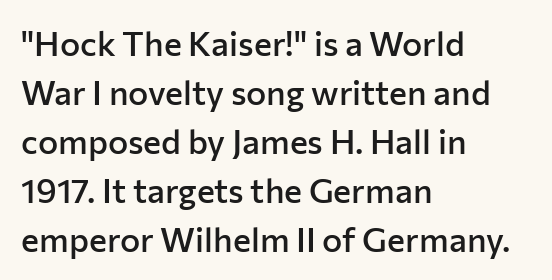
{"serif": "no", "italic": "no", "bold": "semi", "weight": "semibold", "width": "normal", "stroke_contrast": "low", "x_height": "medium", "monospaced": "no", "underline": "no", "align": "left", "line_spacing": "normal", "line_spacing_ratio": 1.44, "letter_spacing": "normal", "letter_spacing_em": 0.0, "glyph_px": 34}
